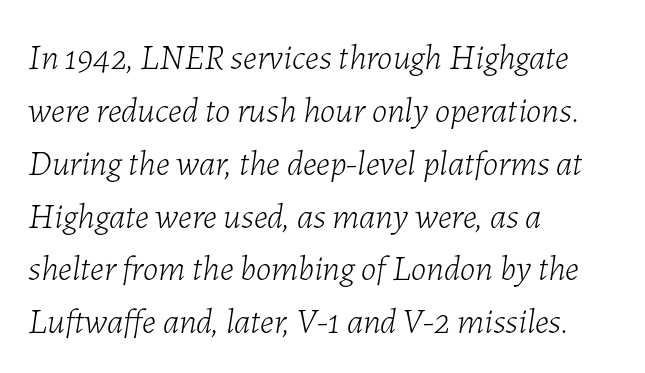
Q: Is the text bold? A: No.
Q: Is the text italic (slanted)? A: Yes, it leans right by about 7 degrees.
Q: Is the text underlined? A: No.
Q: How is the paragraph aligned? A: Left-aligned.
Q: Is the spacing between letters normal or unusually wide? A: Normal.
Q: Is the spacing between lines tight, normal or loose? A: Normal.
Q: Width (condensed, normal, or wide)? A: Normal.
Q: Stroke contrast? A: Low.
Q: x-height? A: Medium.
Q: Monospaced? A: No.
